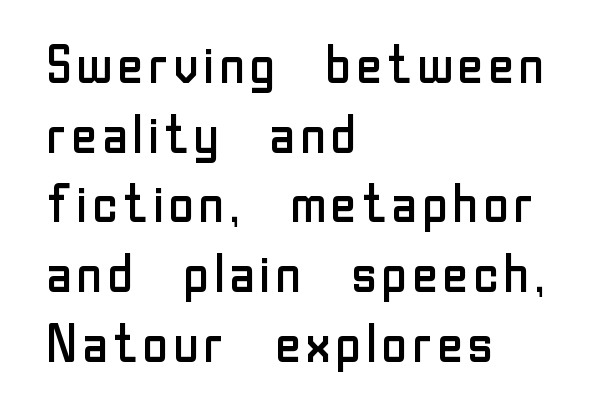
Q: Is the text bold? A: No.
Q: Is the text italic (slanted)? A: No, it is upright.
Q: Is the typeface a serif or a sans-serif typeface? A: Sans-serif.
Q: Is the text underlined? A: No.
Q: How is the paragraph aligned? A: Left-aligned.
Q: Is the spacing between letters normal or unusually wide? A: Normal.
Q: Is the spacing between lines tight, normal or loose? A: Normal.
Q: Width (condensed, normal, or wide)? A: Normal.
Q: Stroke contrast? A: Low.
Q: x-height? A: Medium.
Q: Monospaced? A: No.
